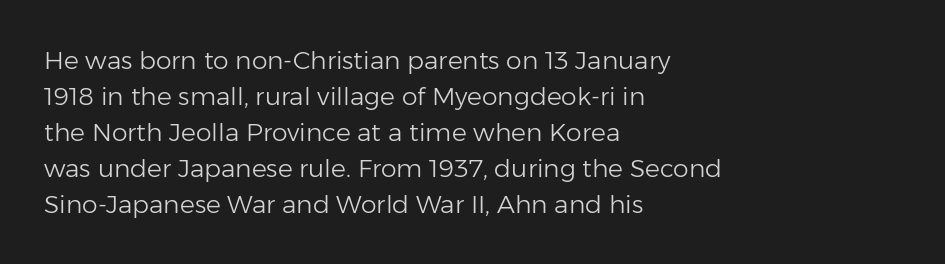
The image shows 25 px text type, upright; set left-aligned, normal line spacing (1.44x), normal letter spacing, not underlined.
